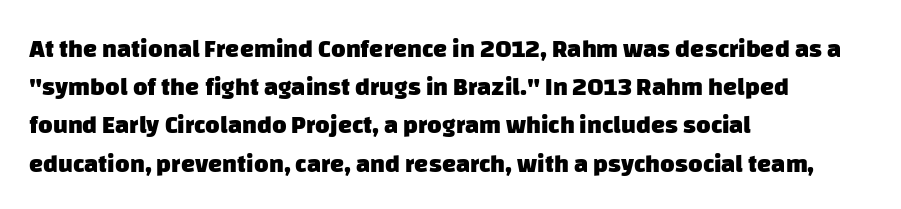
The image shows 25 px bold type; set left-aligned, normal line spacing (1.53x), normal letter spacing, not underlined.
